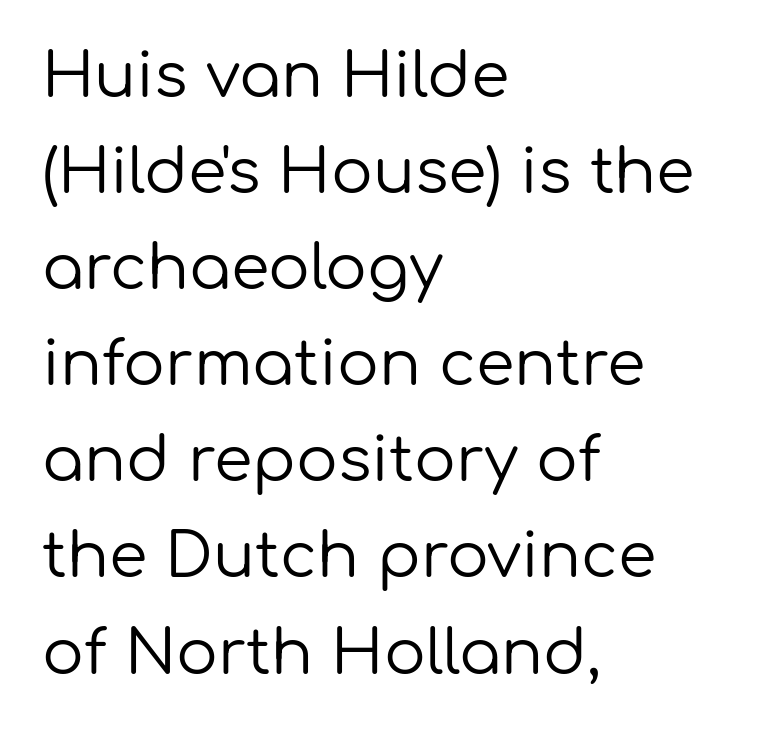
{"serif": "no", "italic": "no", "bold": "no", "weight": "regular", "width": "normal", "stroke_contrast": "low", "x_height": "medium", "monospaced": "no", "underline": "no", "align": "left", "line_spacing": "normal", "line_spacing_ratio": 1.55, "letter_spacing": "normal", "letter_spacing_em": 0.0, "glyph_px": 62}
